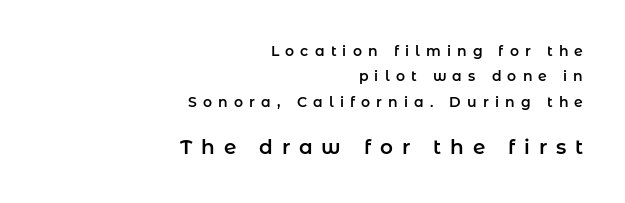
The image shows 20 px text type, upright; set right-aligned, line spacing 1.82x, unusually wide letter spacing (+0.44 em), not underlined; the second (bottom) block is 1.43x larger.
